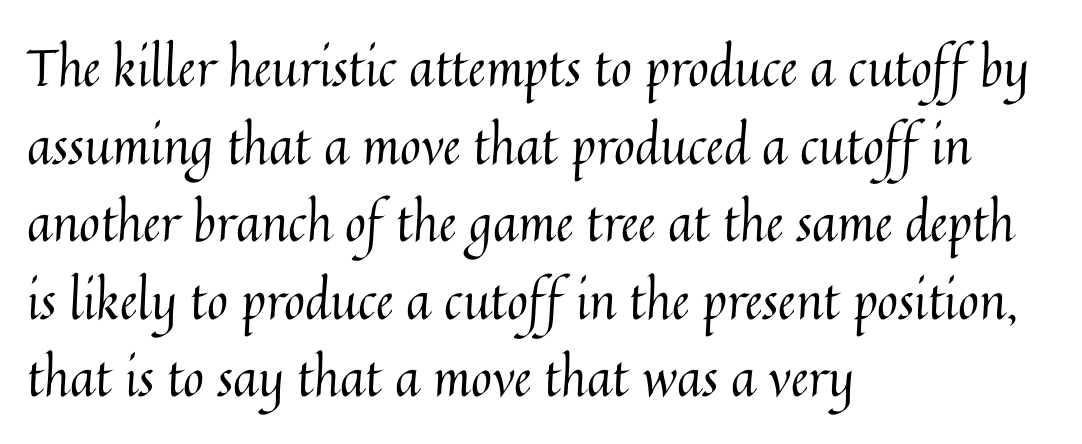
{"bold": "no", "weight": "regular", "width": "normal", "stroke_contrast": "medium", "x_height": "medium", "monospaced": "no", "underline": "no", "align": "left", "line_spacing": "normal", "line_spacing_ratio": 1.52, "letter_spacing": "normal", "letter_spacing_em": 0.0, "glyph_px": 51}
